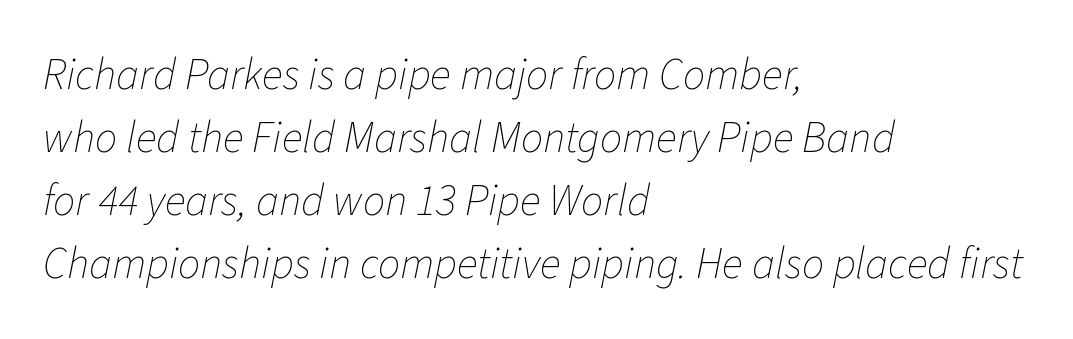
Q: Is the text bold? A: No.
Q: Is the text italic (slanted)? A: Yes, it leans right by about 11 degrees.
Q: Is the text underlined? A: No.
Q: How is the paragraph aligned? A: Left-aligned.
Q: Is the spacing between letters normal or unusually wide? A: Normal.
Q: Is the spacing between lines tight, normal or loose? A: Normal.
Q: Width (condensed, normal, or wide)? A: Normal.
Q: Stroke contrast? A: Low.
Q: x-height? A: Medium.
Q: Monospaced? A: No.
